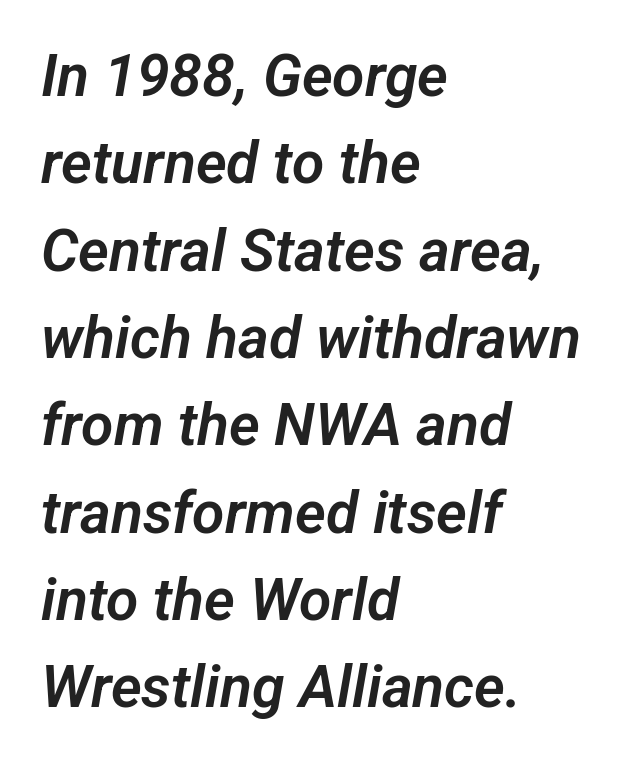
Q: Is the typeface a serif or a sans-serif typeface? A: Sans-serif.
Q: Is the text underlined? A: No.
Q: How is the paragraph aligned? A: Left-aligned.
Q: Is the spacing between letters normal or unusually wide? A: Normal.
Q: Is the spacing between lines tight, normal or loose? A: Normal.
Q: Width (condensed, normal, or wide)? A: Normal.
Q: Stroke contrast? A: Low.
Q: x-height? A: Medium.
Q: Monospaced? A: No.
